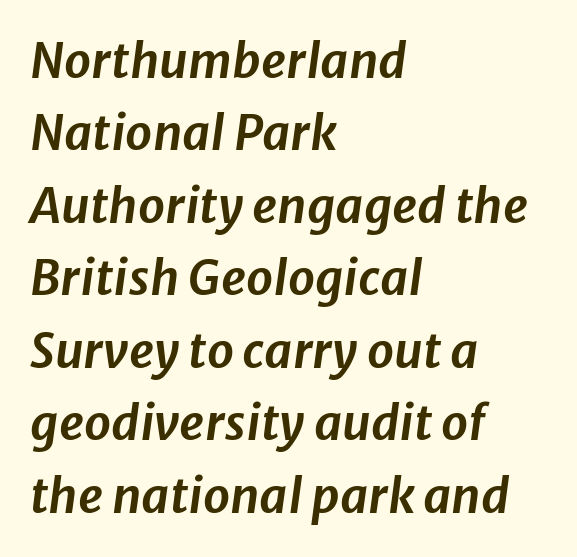
The image shows 48 px text type, italic (leaning right); set left-aligned, normal line spacing (1.51x), normal letter spacing, not underlined; low stroke contrast and a medium x-height.
